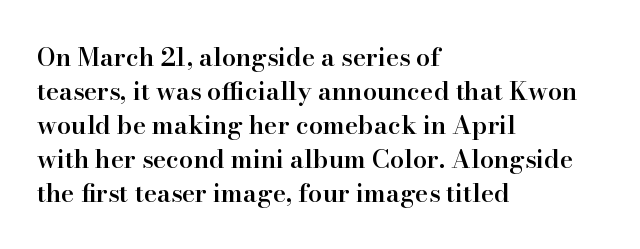
Q: Is the text bold? A: Semi-bold.
Q: Is the text italic (slanted)? A: No, it is upright.
Q: Is the text underlined? A: No.
Q: How is the paragraph aligned? A: Left-aligned.
Q: Is the spacing between letters normal or unusually wide? A: Normal.
Q: Is the spacing between lines tight, normal or loose? A: Normal.
